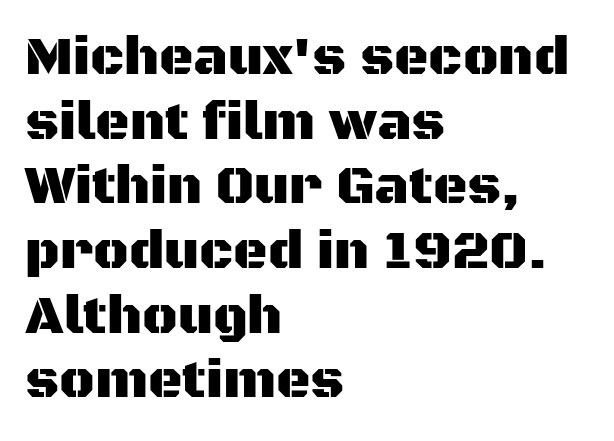
Q: Is the text italic (slanted)? A: No, it is upright.
Q: Is the typeface a serif or a sans-serif typeface? A: Sans-serif.
Q: Is the text underlined? A: No.
Q: How is the paragraph aligned? A: Left-aligned.
Q: Is the spacing between letters normal or unusually wide? A: Normal.
Q: Width (condensed, normal, or wide)? A: Normal.
Q: Stroke contrast? A: Medium.
Q: x-height? A: Large.
Q: Monospaced? A: No.
